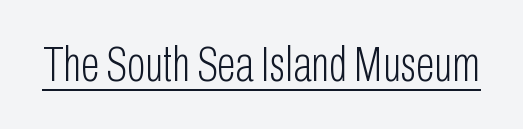
Q: Is the text bold? A: No.
Q: Is the text italic (slanted)? A: No, it is upright.
Q: Is the typeface a serif or a sans-serif typeface? A: Sans-serif.
Q: Is the text underlined? A: Yes.
Q: Is the spacing between letters normal or unusually wide? A: Normal.
Q: Width (condensed, normal, or wide)? A: Condensed.
Q: Stroke contrast? A: Low.
Q: x-height? A: Medium.
Q: Monospaced? A: No.
